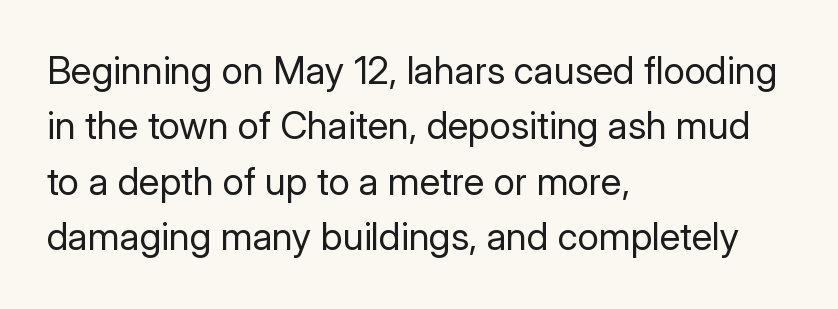
{"serif": "no", "italic": "no", "bold": "no", "weight": "regular", "width": "normal", "stroke_contrast": "low", "x_height": "medium", "monospaced": "no", "underline": "no", "align": "left", "line_spacing": "normal", "line_spacing_ratio": 1.46, "letter_spacing": "normal", "letter_spacing_em": 0.0, "glyph_px": 38}
